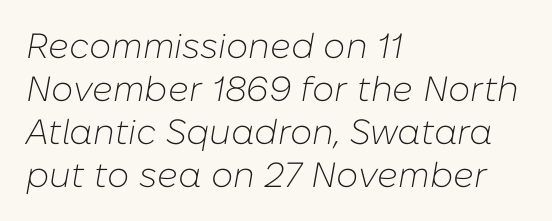
No extra tracking has been applied to these lines. The strokes carry an ordinary text weight at most. Leftover space on each line is placed entirely after the last word. The rendering uses natural spacing where letterforms have individual widths. It's the slanting kind of type.
